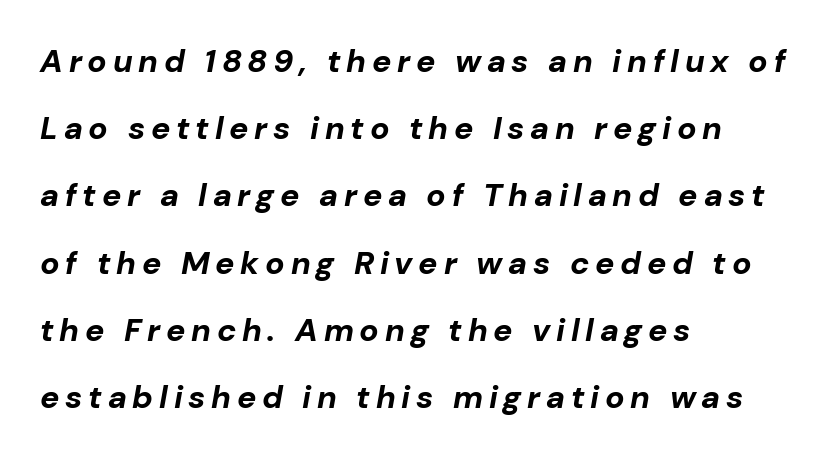
Q: Is the text bold? A: Yes.
Q: Is the text italic (slanted)? A: Yes, it leans right by about 10 degrees.
Q: Is the text underlined? A: No.
Q: How is the paragraph aligned? A: Left-aligned.
Q: Is the spacing between lines tight, normal or loose? A: Loose.
Q: Width (condensed, normal, or wide)? A: Normal.
Q: Stroke contrast? A: Low.
Q: x-height? A: Medium.
Q: Monospaced? A: No.
